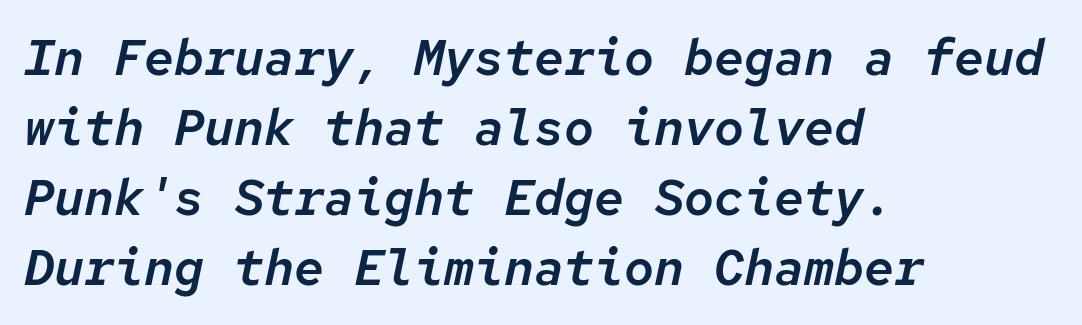
The block of text has a typical density, with ordinary space between rows. These lines stack with their left ends in a neat column. The passage shown is typed in a monospace face where columns stay perfectly aligned. Compared with typical body copy, the letter spacing here is the same. The glyphs are unaccompanied by any horizontal stroke below them. Is the type slanted? Yes — the strokes lean at a clear angle.
